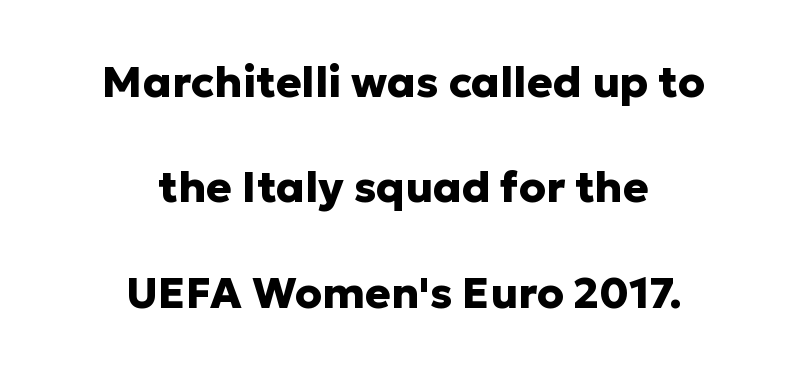
The image shows 43 px heavy sans-serif type, upright; set centered, loose line spacing (2.45x), normal letter spacing, not underlined; low stroke contrast and a medium x-height.
